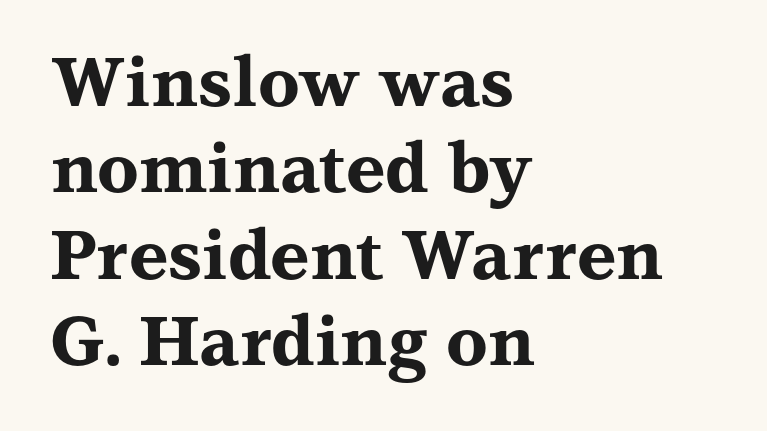
The image shows 68 px bold, wide serif type, upright; set left-aligned, normal line spacing (1.27x), normal letter spacing, not underlined; medium stroke contrast and a medium x-height.
